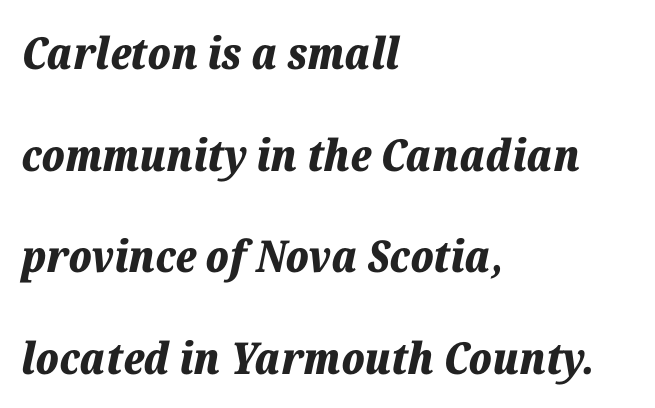
{"italic": "yes", "lean": "right", "slant_degrees": 12, "bold": "yes", "weight": "bold", "width": "normal", "stroke_contrast": "low", "x_height": "medium", "monospaced": "no", "underline": "no", "align": "left", "line_spacing": "loose", "line_spacing_ratio": 2.31, "letter_spacing": "normal", "letter_spacing_em": 0.0, "glyph_px": 44}
